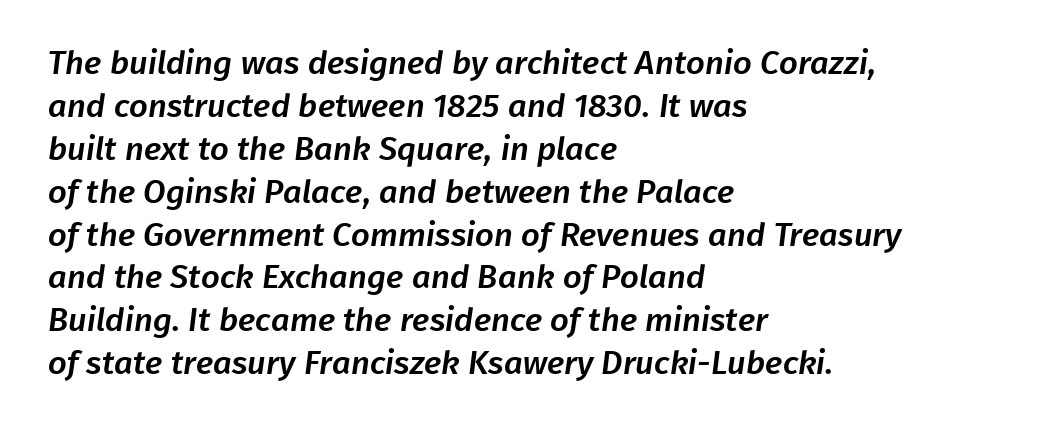
{"serif": "no", "width": "normal", "stroke_contrast": "low", "x_height": "medium", "monospaced": "no", "underline": "no", "align": "left", "line_spacing": "normal", "line_spacing_ratio": 1.3, "letter_spacing": "normal", "letter_spacing_em": 0.0, "glyph_px": 33}
